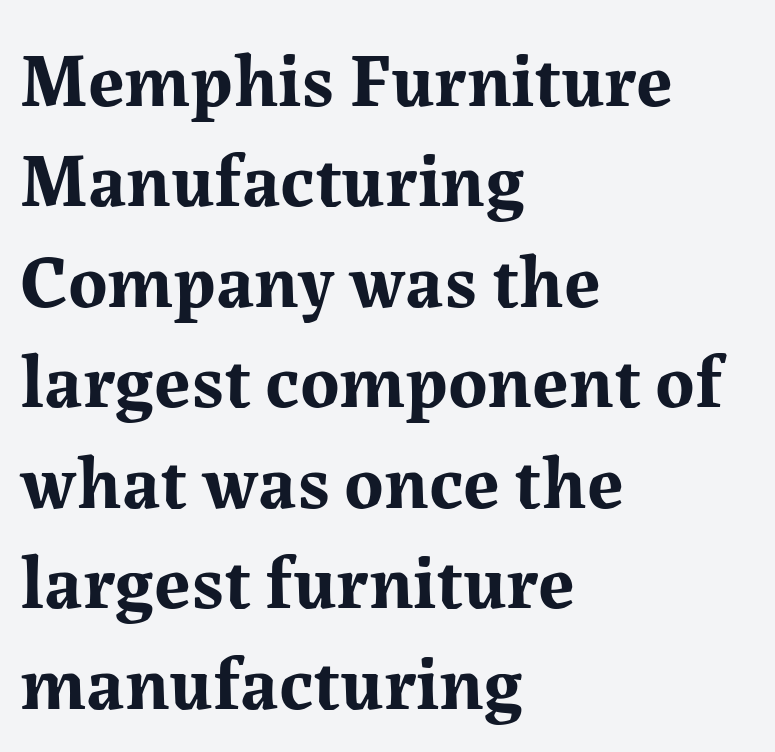
{"serif": "yes", "italic": "no", "bold": "yes", "weight": "bold", "width": "normal", "stroke_contrast": "medium", "x_height": "medium", "monospaced": "no", "underline": "no", "align": "left", "line_spacing": "normal", "line_spacing_ratio": 1.34, "letter_spacing": "normal", "letter_spacing_em": 0.0, "glyph_px": 75}
